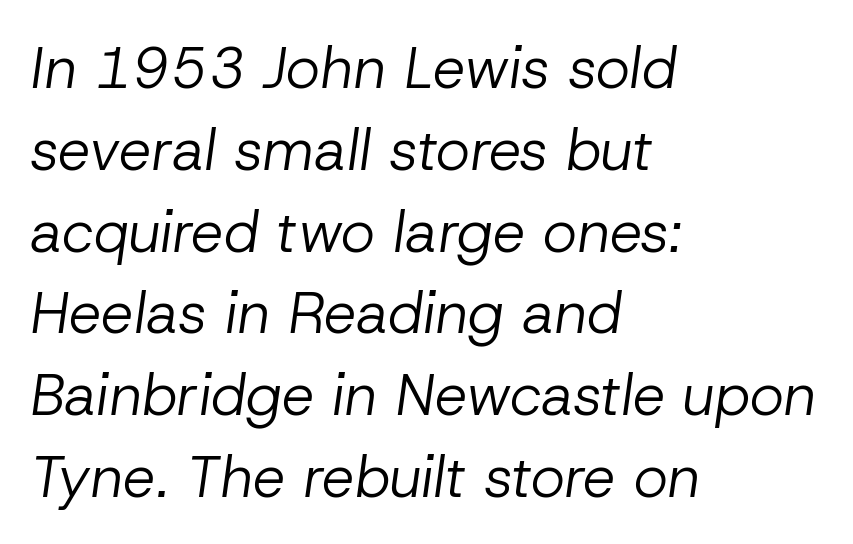
Q: Is the text bold? A: No.
Q: Is the text italic (slanted)? A: Yes, it leans right by about 8 degrees.
Q: Is the text underlined? A: No.
Q: How is the paragraph aligned? A: Left-aligned.
Q: Is the spacing between letters normal or unusually wide? A: Normal.
Q: Is the spacing between lines tight, normal or loose? A: Normal.
Q: Width (condensed, normal, or wide)? A: Normal.
Q: Stroke contrast? A: Low.
Q: x-height? A: Medium.
Q: Monospaced? A: No.
